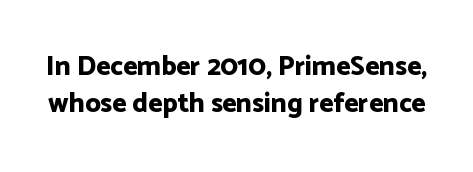
The image shows 27 px bold type, upright; set normal line spacing (1.37x), normal letter spacing, not underlined.
